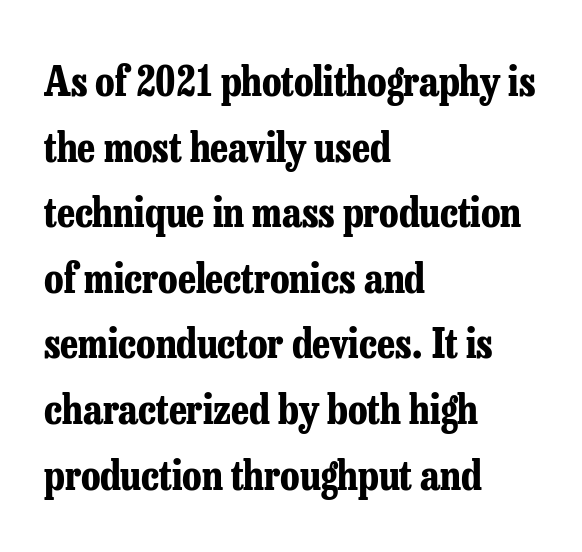
Are there feet on the stems? There are — it's a serif. Quick note: interline space is typical. The text block is weighted toward the left margin, trailing off unevenly rightward. When letters stand straight like this, we call the style roman or upright. Proportional: the letters do not fall into vertical columns. Check the space under the baseline: it is left empty.
